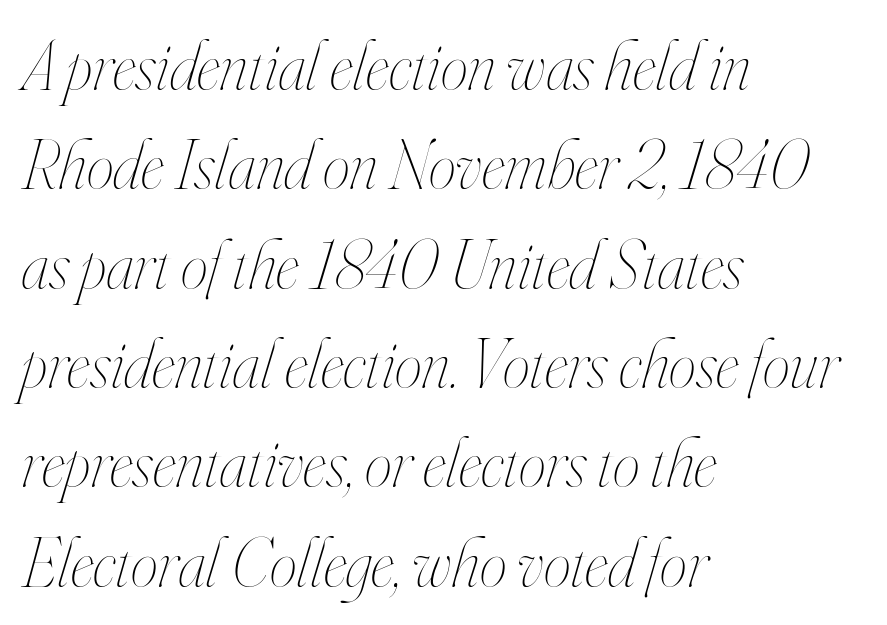
{"italic": "yes", "lean": "right", "slant_degrees": 16, "bold": "no", "weight": "thin", "width": "condensed", "stroke_contrast": "high", "x_height": "small", "monospaced": "no", "underline": "no", "align": "left", "line_spacing": "normal", "line_spacing_ratio": 1.44, "letter_spacing": "normal", "letter_spacing_em": 0.0, "glyph_px": 69}
